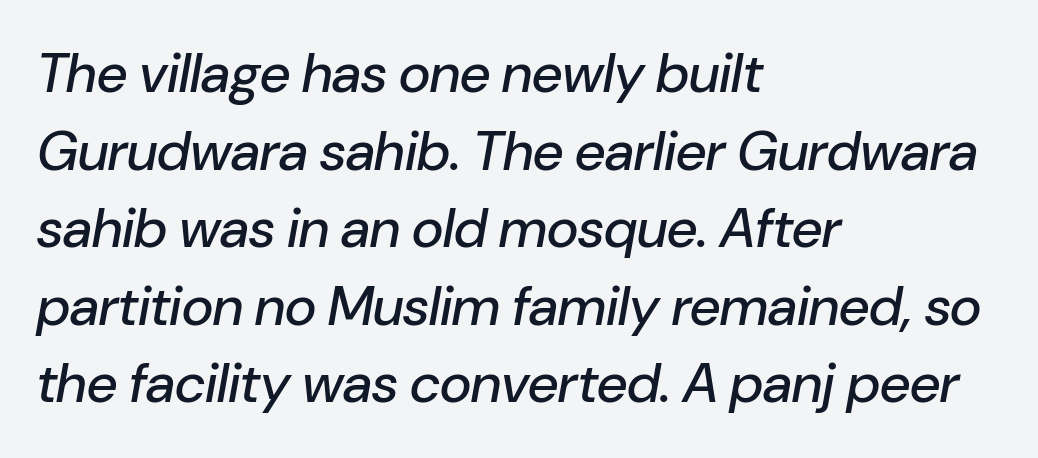
Words float on clear page, feet unadorned. Alignment: flush left. These lines are rendered in a variable-pitch font. Between one letter and the next there's only the usual sliver of space.
